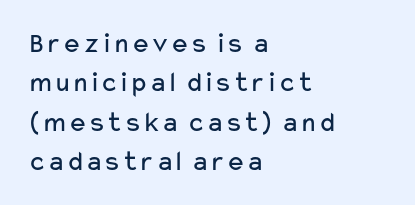
The image shows 29 px regular-weight, wide sans-serif type, upright; set left-aligned, normal line spacing (1.36x), normal letter spacing, not underlined; low stroke contrast and a medium x-height.
